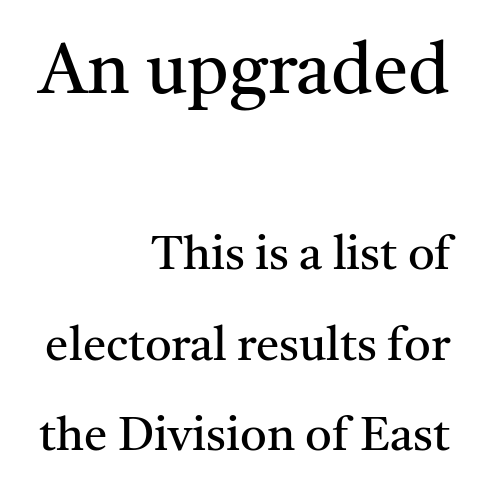
Glyph-to-glyph distance matches everyday printed text. Descenders hang freely into open space. Caption: upper text group enlarged, lower text group reduced. If you drew a ruler down the right edge, every line would touch it.
